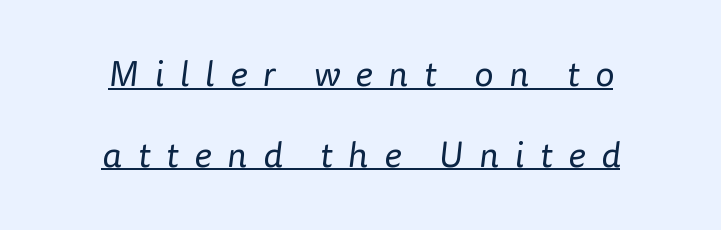
{"serif": "no", "bold": "no", "weight": "regular", "width": "normal", "stroke_contrast": "low", "x_height": "medium", "monospaced": "no", "underline": "yes", "align": "center", "line_spacing": "loose", "line_spacing_ratio": 2.24, "letter_spacing": "wide", "letter_spacing_em": 0.44, "glyph_px": 36}
